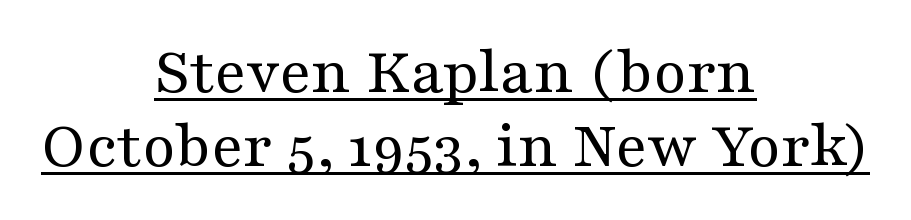
{"serif": "yes", "italic": "no", "bold": "no", "weight": "regular", "width": "wide", "stroke_contrast": "medium", "x_height": "medium", "monospaced": "no", "underline": "yes", "align": "center", "line_spacing": "tight", "line_spacing_ratio": 1.1, "letter_spacing": "normal", "letter_spacing_em": 0.0, "glyph_px": 67}
